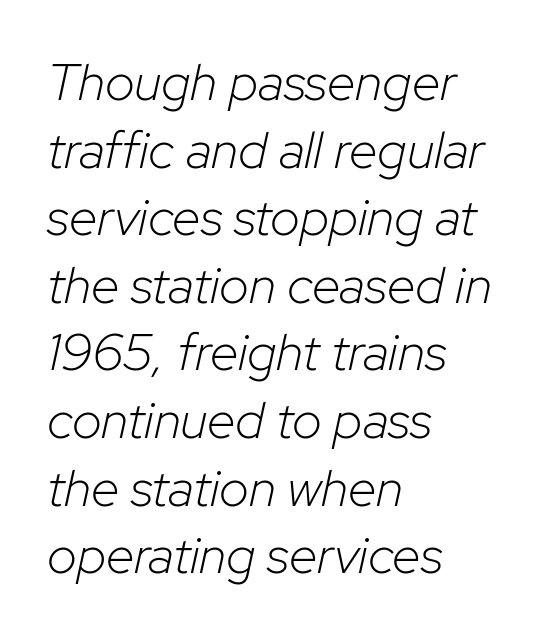
The image shows 52 px light type, italic (leaning right); set left-aligned, normal line spacing (1.3x), normal letter spacing, not underlined; low stroke contrast and a medium x-height.
